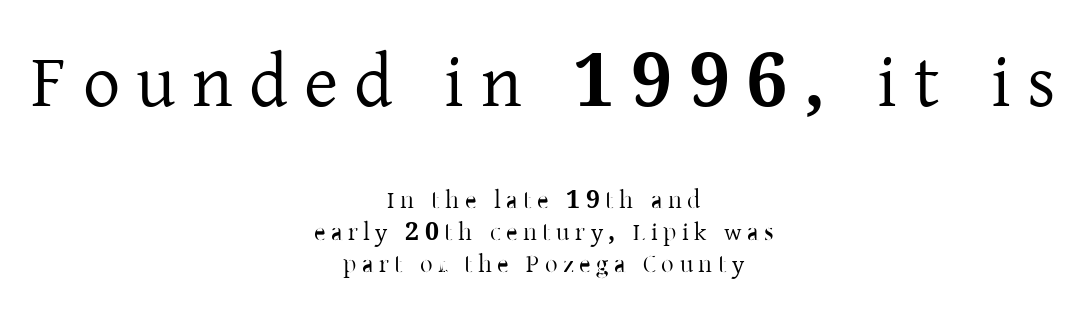
{"serif": "yes", "italic": "no", "width": "normal", "stroke_contrast": "low", "x_height": "medium", "monospaced": "no", "underline": "no", "align": "center", "line_spacing": "normal", "line_spacing_ratio": 1.27, "letter_spacing": "wide", "letter_spacing_em": 0.22, "larger_block": "first", "size_ratio": 2.96, "glyph_px": 74}
